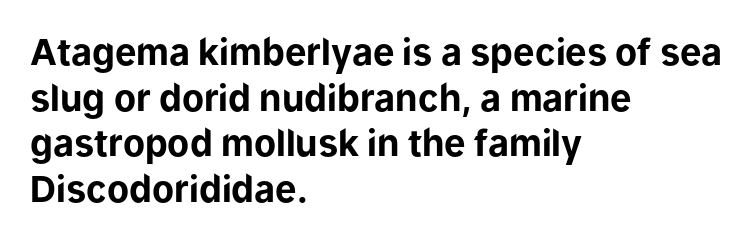
Look at the tracking — it's just the regular setting, nothing added. The glyphs are unaccompanied by any horizontal stroke below them. These lines are rendered in a variable-pitch font. The passage is arranged the way most books set body copy — flush left. Posture: straight, roman, zero tilt.
